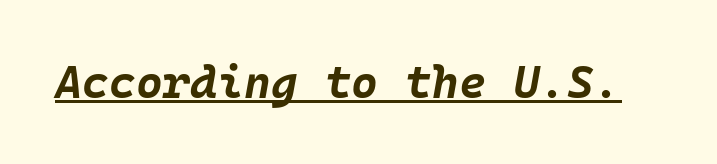
Q: Is the text bold? A: Yes.
Q: Is the text italic (slanted)? A: Yes, it leans right by about 10 degrees.
Q: Is the text underlined? A: Yes.
Q: Is the spacing between letters normal or unusually wide? A: Normal.
Q: Width (condensed, normal, or wide)? A: Normal.
Q: Stroke contrast? A: Low.
Q: x-height? A: Large.
